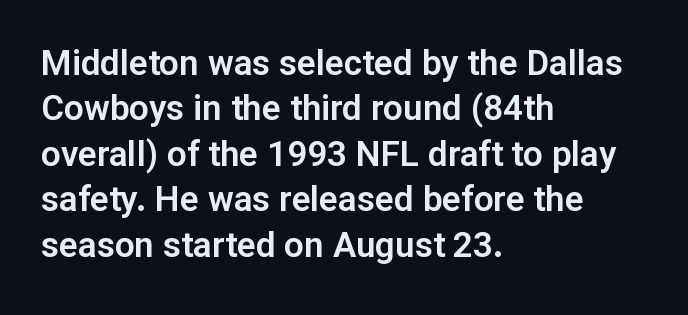
The lettering holds an erect, upright posture throughout. Every row of glyphs begins at an identical x-position on the left. This sample has the flowing, uneven cadence of proportional lettering. Is the letter spacing exaggerated? No — it looks like the ordinary default. Is this a sans? Yes — the strokes have no serifs.
